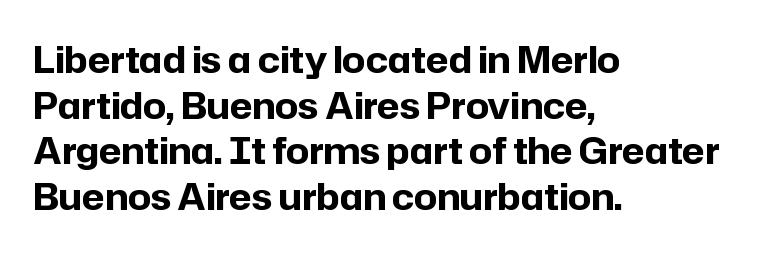
Look at the tracking — it's just the regular setting, nothing added. The glyphs are unaccompanied by any horizontal stroke below them. These lines are rendered in a variable-pitch font. The passage is arranged the way most books set body copy — flush left. Posture: straight, roman, zero tilt.
